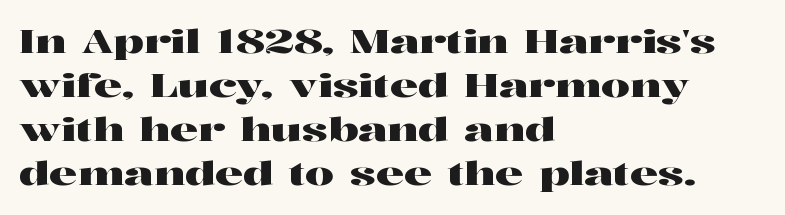
The image shows 32 px wide serif type, upright; set left-aligned, normal line spacing (1.38x), normal letter spacing, not underlined; high stroke contrast and a medium x-height.
